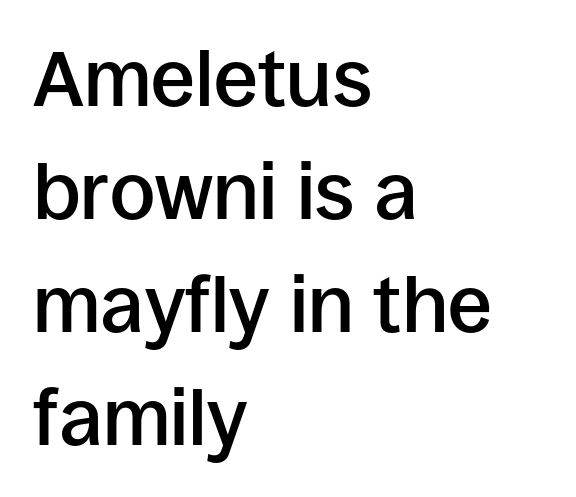
{"serif": "no", "italic": "no", "bold": "semi", "weight": "semibold", "width": "normal", "stroke_contrast": "low", "x_height": "large", "monospaced": "no", "underline": "no", "align": "left", "line_spacing": "normal", "line_spacing_ratio": 1.43, "letter_spacing": "normal", "letter_spacing_em": 0.0, "glyph_px": 79}
